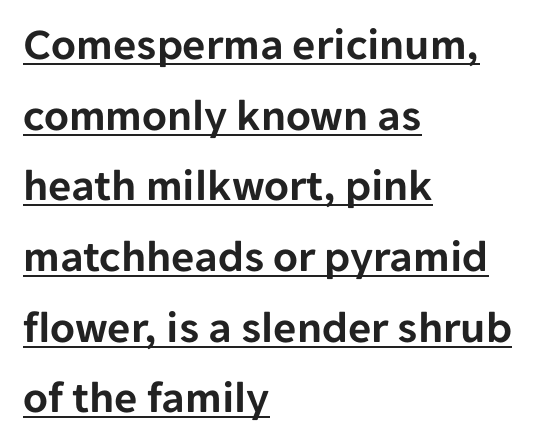
{"serif": "no", "italic": "no", "width": "normal", "stroke_contrast": "low", "x_height": "medium", "monospaced": "no", "underline": "yes", "align": "left", "line_spacing": "normal", "line_spacing_ratio": 1.57, "letter_spacing": "normal", "letter_spacing_em": 0.0, "glyph_px": 45}
